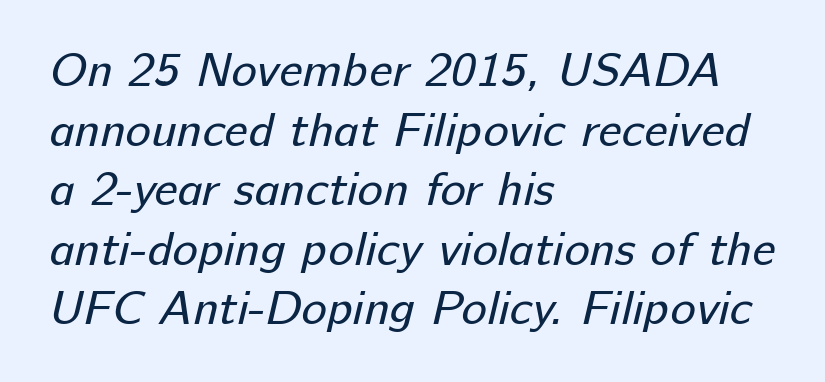
{"serif": "no", "bold": "no", "weight": "regular", "width": "normal", "stroke_contrast": "low", "x_height": "medium", "monospaced": "no", "underline": "no", "align": "left", "line_spacing_ratio": 1.24, "letter_spacing": "normal", "letter_spacing_em": 0.0, "glyph_px": 48}
